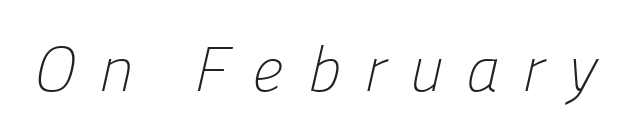
The image shows 63 px light sans-serif type; set unusually wide letter spacing (+0.36 em), not underlined; low stroke contrast and a medium x-height.
